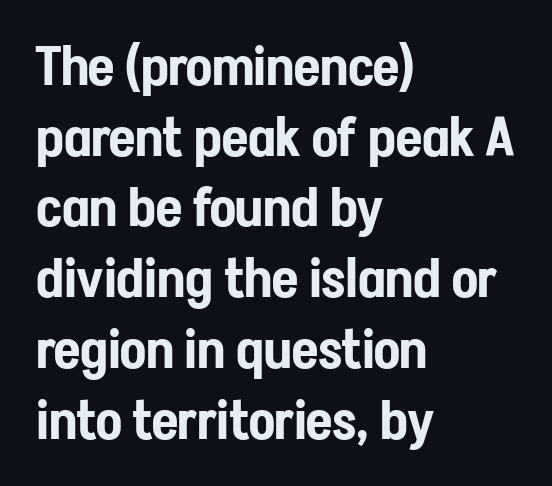
{"serif": "no", "italic": "no", "width": "condensed", "stroke_contrast": "low", "x_height": "medium", "monospaced": "no", "underline": "no", "align": "left", "line_spacing": "normal", "line_spacing_ratio": 1.31, "letter_spacing": "normal", "letter_spacing_em": 0.0, "glyph_px": 54}
